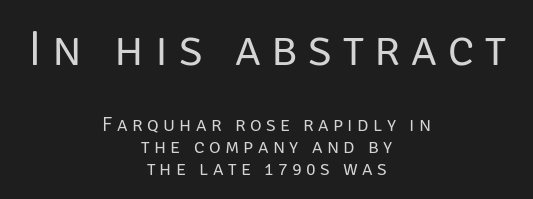
If you measured baseline to baseline, you'd find a short distance. Note the varied advance widths — an 'i' is clearly narrower than an 'm'. Each line is balanced around a shared central axis. The strokes are not fattened; the text isn't bold. The letters stand straight up with perfectly vertical stems.
